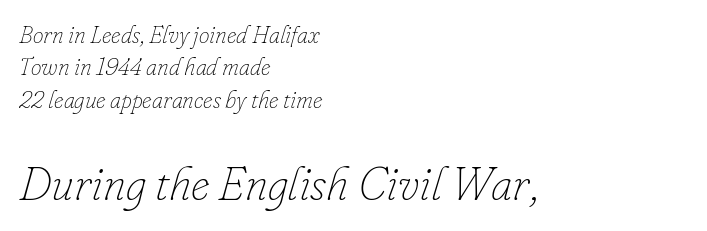
Q: Is the text bold? A: No.
Q: Is the text italic (slanted)? A: Yes, it leans right by about 16 degrees.
Q: Is the text underlined? A: No.
Q: How is the paragraph aligned? A: Left-aligned.
Q: Is the spacing between letters normal or unusually wide? A: Normal.
Q: Is the spacing between lines tight, normal or loose? A: Normal.
Q: Which block of text is set in a larger size, the first (top) or the second (bottom)? A: The second (bottom) one.
Q: Width (condensed, normal, or wide)? A: Normal.
Q: Stroke contrast? A: Low.
Q: x-height? A: Small.
Q: Monospaced? A: No.
